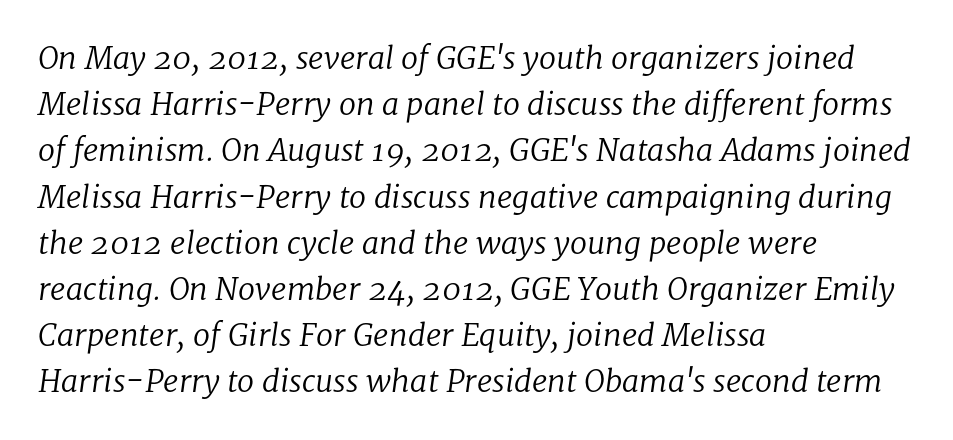
{"serif": "yes", "italic": "yes", "lean": "right", "slant_degrees": 8, "bold": "no", "weight": "regular", "width": "normal", "stroke_contrast": "low", "x_height": "medium", "monospaced": "no", "underline": "no", "align": "left", "line_spacing": "normal", "line_spacing_ratio": 1.49, "letter_spacing": "normal", "letter_spacing_em": 0.0, "glyph_px": 31}
